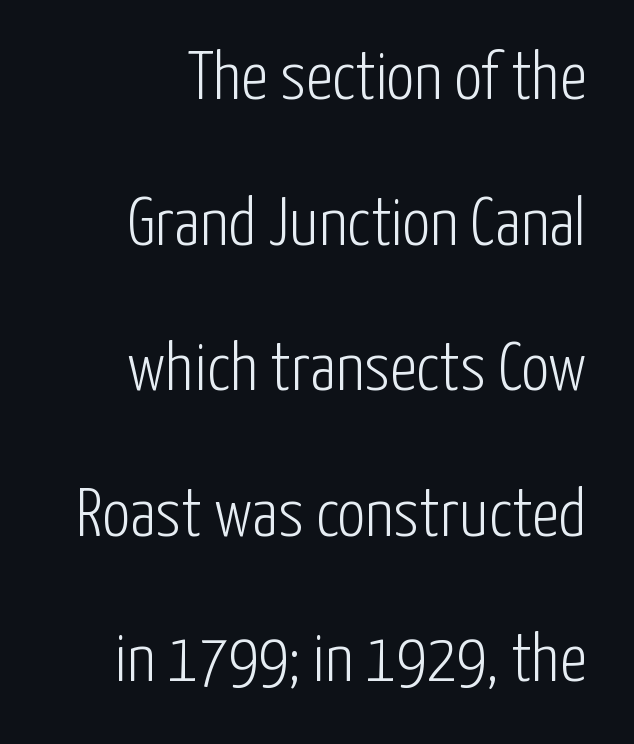
The image shows 69 px light, condensed sans-serif type, upright; set loose line spacing (2.11x), normal letter spacing, not underlined; low stroke contrast and a medium x-height.
